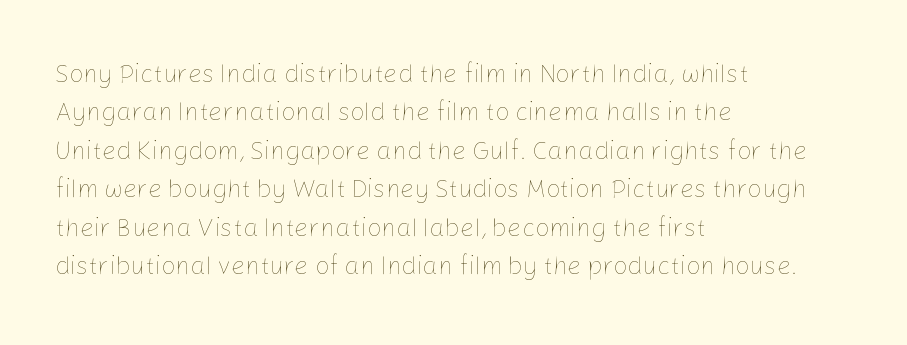
This sample uses an upright cut, with every glyph sitting square on the baseline. The string is rendered with underlining switched off. Tracking value appears to be zero — textbook default spacing. The lines in this sample share a left origin and differ only in where they stop. Vertical spacing — default.
